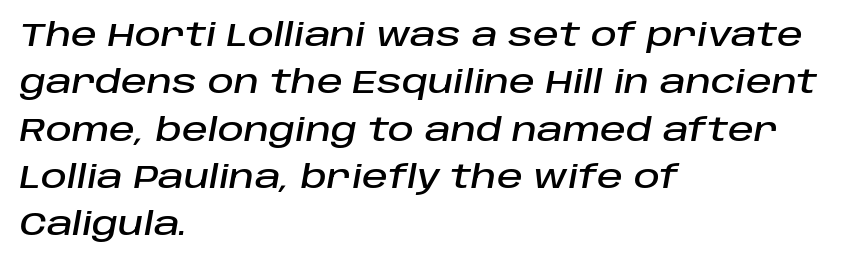
{"italic": "yes", "lean": "right", "slant_degrees": 10, "width": "normal", "stroke_contrast": "low", "x_height": "large", "monospaced": "no", "underline": "no", "align": "left", "line_spacing": "normal", "line_spacing_ratio": 1.48, "letter_spacing": "normal", "letter_spacing_em": 0.0, "glyph_px": 32}
